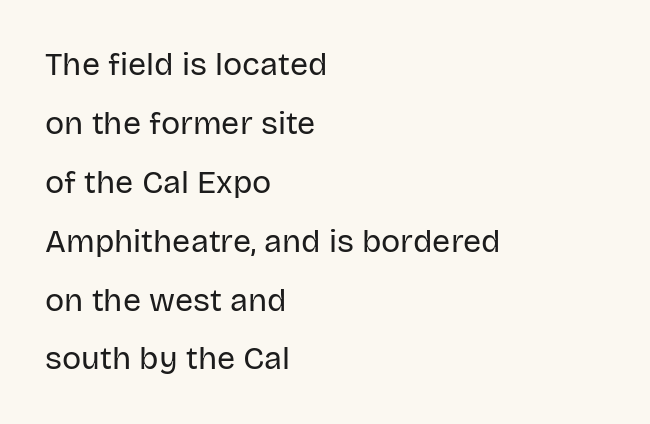
The foot of each line stays bare and open. Between one letter and the next there's only the usual sliver of space. The type sits square on the baseline with zero lean. Typeset ragged right — the left edge is the straight one. Do the characters align in a grid? No, the font is proportional. The letters look calm and open, with moderate or lighter stems.
